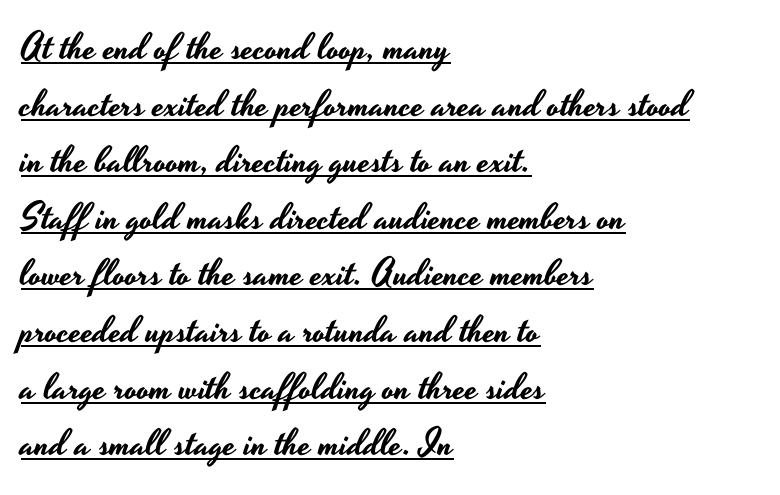
{"serif": "no", "width": "wide", "stroke_contrast": "low", "x_height": "small", "monospaced": "no", "underline": "yes", "align": "left", "line_spacing": "normal", "line_spacing_ratio": 1.53, "letter_spacing": "normal", "letter_spacing_em": 0.0, "glyph_px": 37}
